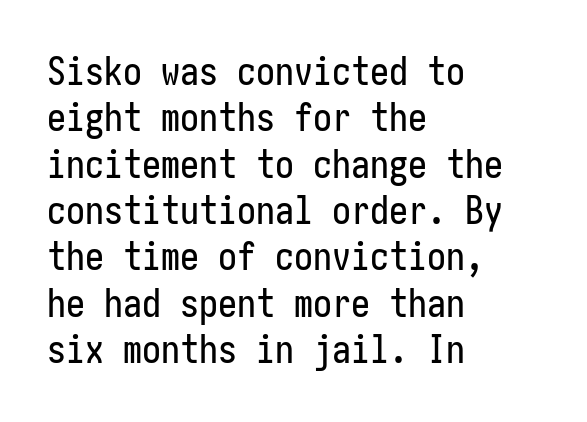
{"serif": "no", "italic": "no", "width": "condensed", "stroke_contrast": "low", "x_height": "medium", "underline": "no", "align": "left", "line_spacing_ratio": 1.22, "letter_spacing": "normal", "letter_spacing_em": 0.0, "glyph_px": 38}
